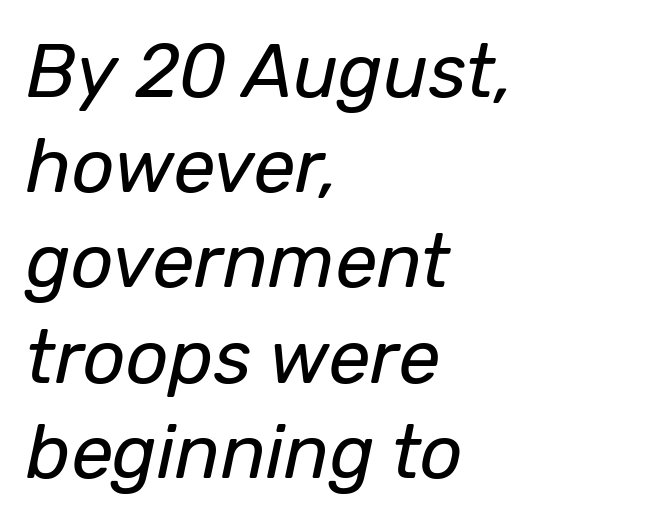
The image shows 75 px regular-weight type, italic (leaning right); set left-aligned, normal line spacing (1.27x), normal letter spacing, not underlined; low stroke contrast and a medium x-height.
